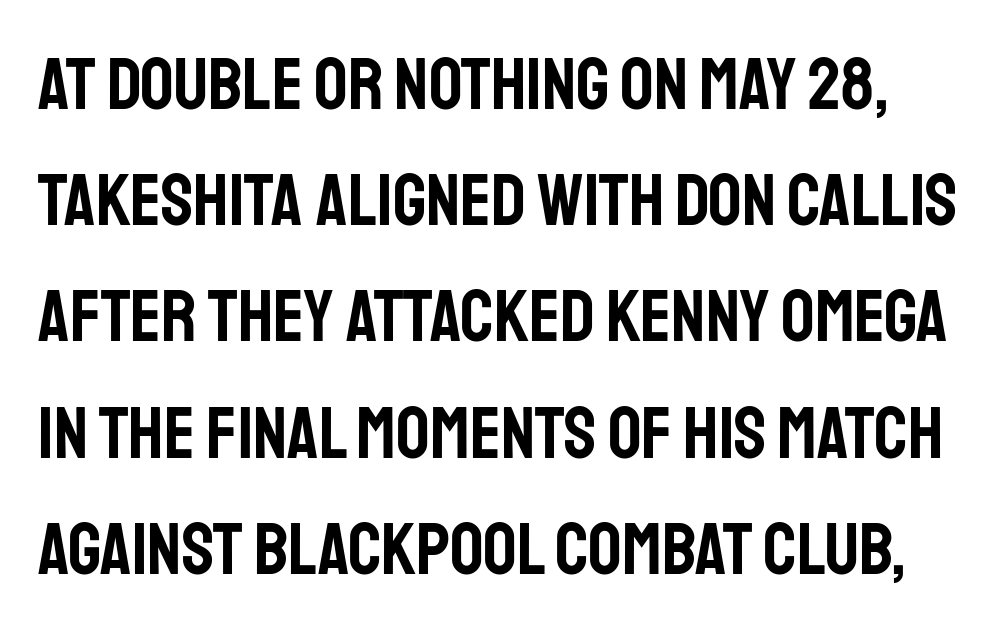
The image shows 74 px condensed sans-serif type, upright; set normal line spacing (1.57x), normal letter spacing, not underlined; low stroke contrast and a large x-height.
